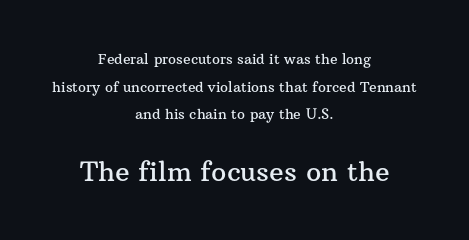
Q: Is the text italic (slanted)? A: No, it is upright.
Q: Is the text underlined? A: No.
Q: How is the paragraph aligned? A: Centered.
Q: Is the spacing between letters normal or unusually wide? A: Normal.
Q: Is the spacing between lines tight, normal or loose? A: Loose.
Q: Which block of text is set in a larger size, the first (top) or the second (bottom)? A: The second (bottom) one.
